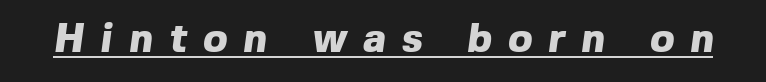
{"serif": "no", "bold": "yes", "weight": "heavy", "width": "normal", "x_height": "medium", "monospaced": "no", "underline": "yes", "letter_spacing": "wide", "letter_spacing_em": 0.41, "glyph_px": 40}
